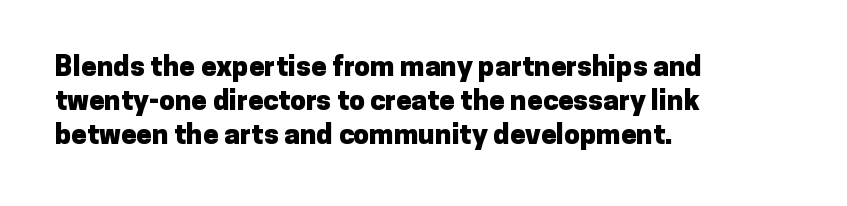
The passage shown is typed in a proportional face where columns would drift. What kind of face is this? One without serifs — a sans. Every letter is thick-stroked: bold, no question. The zone under the glyphs is completely vacant.
